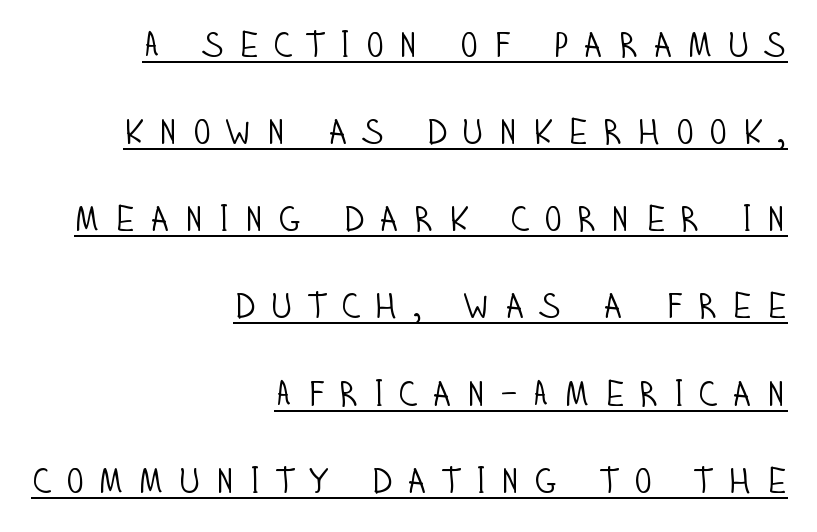
The image shows 35 px light, condensed sans-serif type, upright; set right-aligned, loose line spacing (2.49x), unusually wide letter spacing (+0.38 em), underlined; low stroke contrast and a large x-height.
